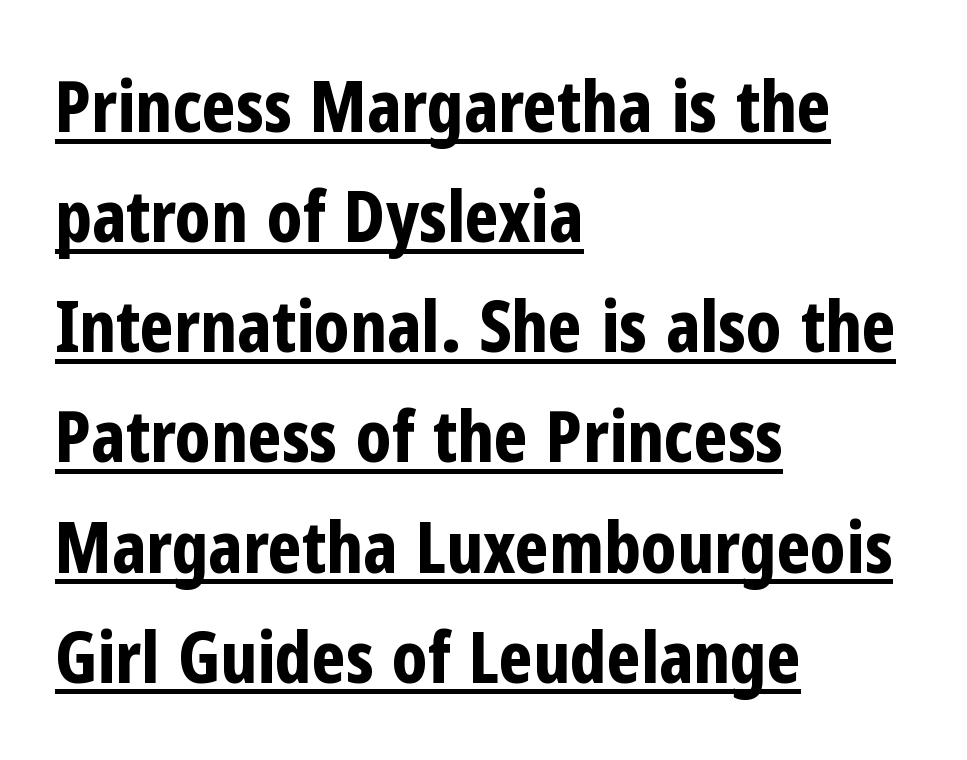
The image shows 72 px bold, condensed sans-serif type, upright; set left-aligned, normal line spacing (1.53x), normal letter spacing, underlined; low stroke contrast and a medium x-height.
